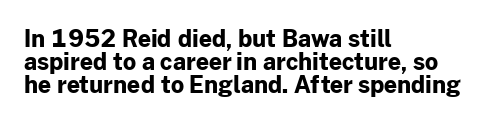
Q: Is the text bold? A: Yes.
Q: Is the text italic (slanted)? A: No, it is upright.
Q: Is the text underlined? A: No.
Q: How is the paragraph aligned? A: Left-aligned.
Q: Is the spacing between letters normal or unusually wide? A: Normal.
Q: Is the spacing between lines tight, normal or loose? A: Tight.
